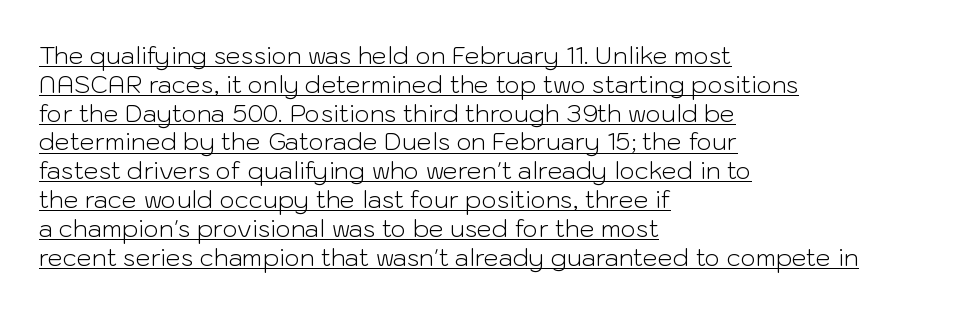
Q: Is the text bold? A: No.
Q: Is the text italic (slanted)? A: No, it is upright.
Q: Is the text underlined? A: Yes.
Q: How is the paragraph aligned? A: Left-aligned.
Q: Is the spacing between letters normal or unusually wide? A: Normal.
